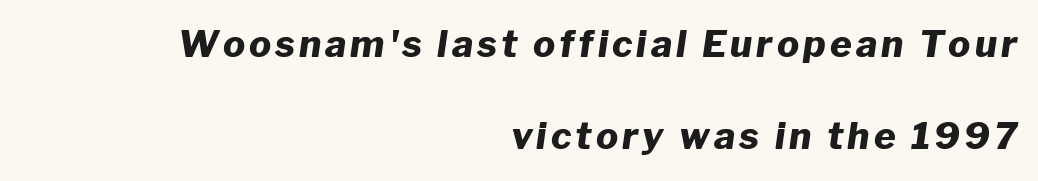
The image shows 37 px heavy type, italic (leaning right); set right-aligned, loose line spacing (2.49x), not underlined; low stroke contrast and a medium x-height.
